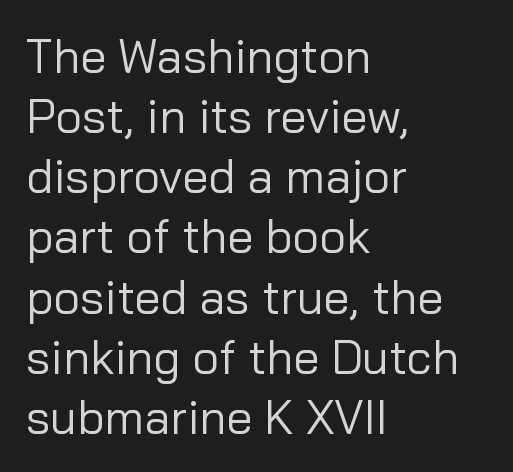
{"serif": "no", "italic": "no", "bold": "no", "weight": "regular", "width": "normal", "stroke_contrast": "low", "x_height": "medium", "monospaced": "no", "underline": "no", "align": "left", "line_spacing": "normal", "line_spacing_ratio": 1.28, "letter_spacing": "normal", "letter_spacing_em": 0.0, "glyph_px": 47}
